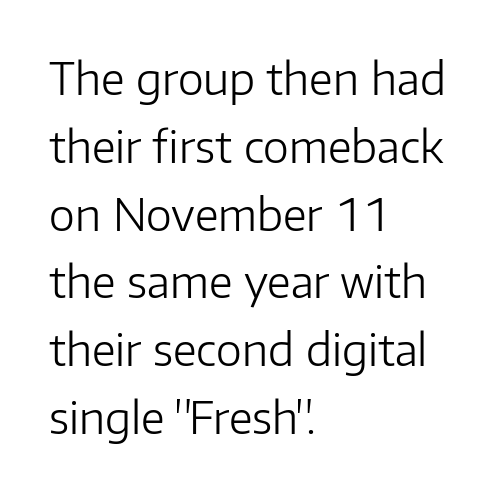
Q: Is the text bold? A: No.
Q: Is the text italic (slanted)? A: No, it is upright.
Q: Is the typeface a serif or a sans-serif typeface? A: Sans-serif.
Q: Is the text underlined? A: No.
Q: How is the paragraph aligned? A: Left-aligned.
Q: Is the spacing between letters normal or unusually wide? A: Normal.
Q: Is the spacing between lines tight, normal or loose? A: Normal.
Q: Width (condensed, normal, or wide)? A: Normal.
Q: Stroke contrast? A: Low.
Q: x-height? A: Medium.
Q: Monospaced? A: No.
